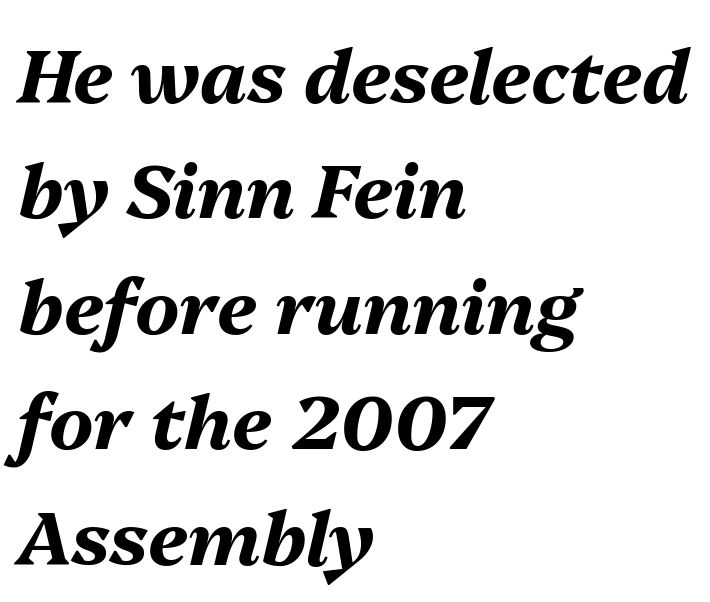
Q: Is the text bold? A: Yes.
Q: Is the text italic (slanted)? A: Yes, it leans right by about 13 degrees.
Q: Is the text underlined? A: No.
Q: How is the paragraph aligned? A: Left-aligned.
Q: Is the spacing between letters normal or unusually wide? A: Normal.
Q: Is the spacing between lines tight, normal or loose? A: Normal.
Q: Width (condensed, normal, or wide)? A: Normal.
Q: Stroke contrast? A: Medium.
Q: x-height? A: Medium.
Q: Monospaced? A: No.
